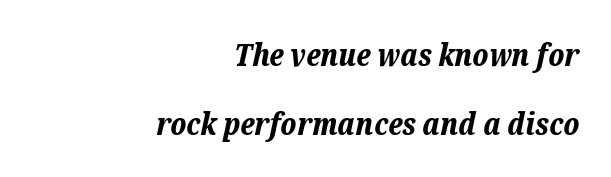
Strokes here are thick enough to call this a true bold. Slanted lettering throughout. A typesetter would call this proportional, since set widths differ per character. Plain, unruled lines of type.
